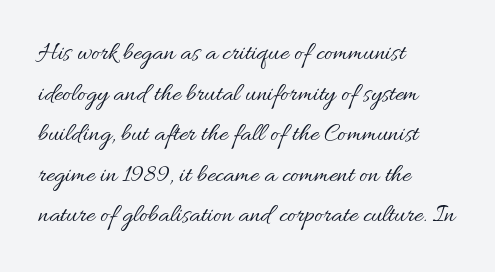
Q: Is the text bold? A: No.
Q: Is the text italic (slanted)? A: Yes.
Q: Is the text underlined? A: No.
Q: How is the paragraph aligned? A: Left-aligned.
Q: Is the spacing between letters normal or unusually wide? A: Normal.
Q: Is the spacing between lines tight, normal or loose? A: Normal.
